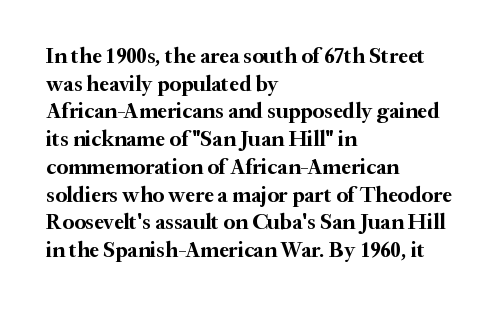
The image shows 22 px bold type, upright; set left-aligned, normal line spacing (1.26x), normal letter spacing, not underlined.
